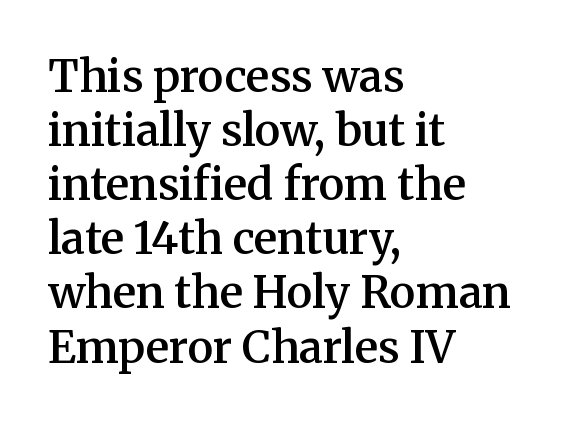
The image shows 44 px semibold serif type, upright; set left-aligned, line spacing 1.23x, normal letter spacing, not underlined; medium stroke contrast and a medium x-height.
